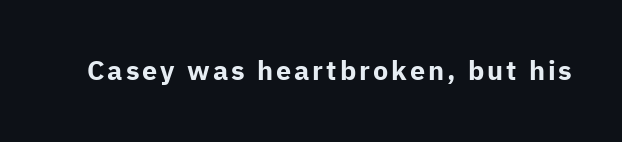
Q: Is the text bold? A: Yes.
Q: Is the text italic (slanted)? A: No, it is upright.
Q: Is the text underlined? A: No.
